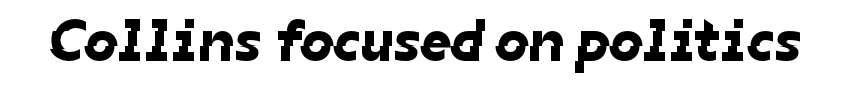
Q: Is the typeface a serif or a sans-serif typeface? A: Sans-serif.
Q: Is the text underlined? A: No.
Q: Is the spacing between letters normal or unusually wide? A: Normal.
Q: Width (condensed, normal, or wide)? A: Normal.
Q: Stroke contrast? A: Low.
Q: x-height? A: Medium.
Q: Monospaced? A: No.
